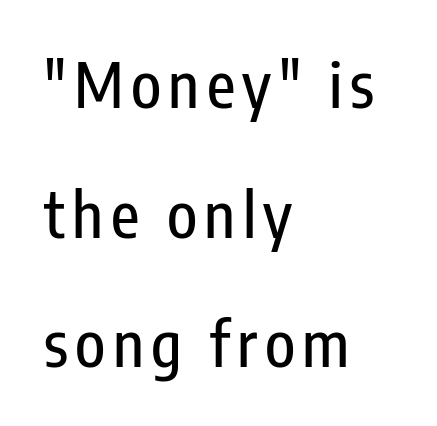
{"serif": "no", "italic": "no", "width": "condensed", "stroke_contrast": "low", "x_height": "medium", "monospaced": "no", "underline": "no", "align": "left", "line_spacing": "loose", "line_spacing_ratio": 2.09, "glyph_px": 62}
